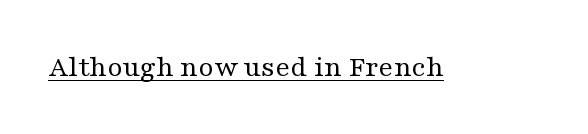
The font is comparable to plain body text, perhaps lighter. What kind of face is this? One with serifs. Looks like regular typesetting: each glyph gets only the width it needs. Is there any slant? The stems are plumb. Caption: standard tracking, unaltered.
